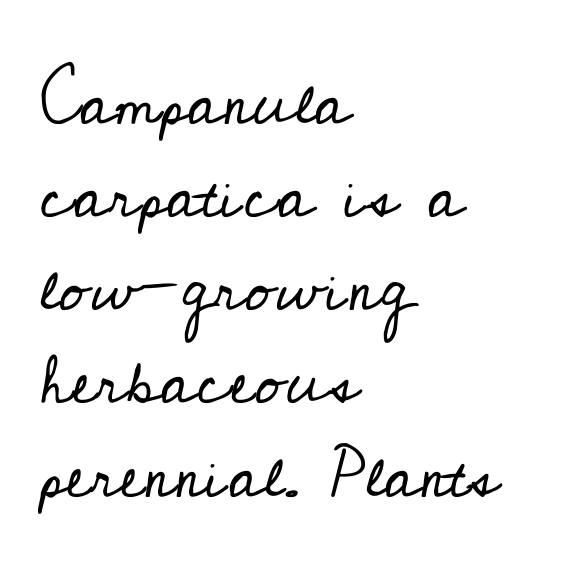
The image shows 67 px regular-weight serif type; set left-aligned, normal line spacing (1.39x), normal letter spacing, not underlined; low stroke contrast and a small x-height.
